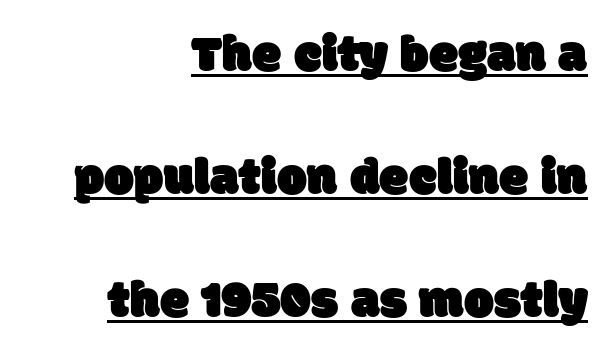
{"serif": "no", "width": "normal", "stroke_contrast": "low", "x_height": "large", "monospaced": "no", "underline": "yes", "align": "right", "line_spacing": "loose", "line_spacing_ratio": 2.32, "letter_spacing": "normal", "letter_spacing_em": 0.0, "glyph_px": 53}
